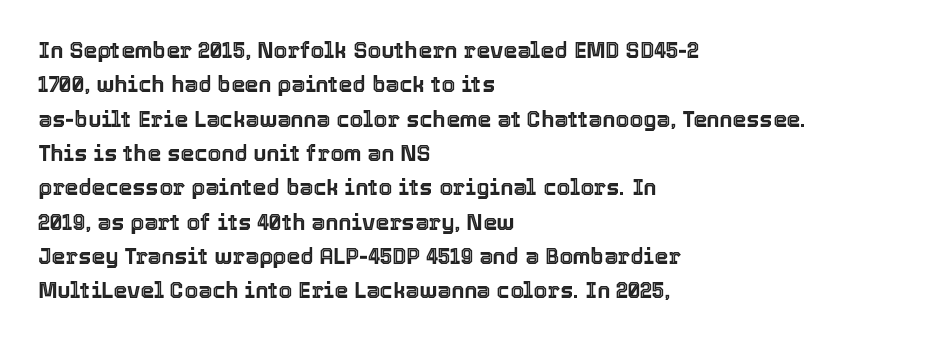
Teacher's note: observe the even left margin — that is flush-left alignment. The passage shown has conventional tracking throughout. It's the straight-up-and-down kind of type. The block of text has a typical density, with ordinary space between rows. The area under the type is left untouched.
